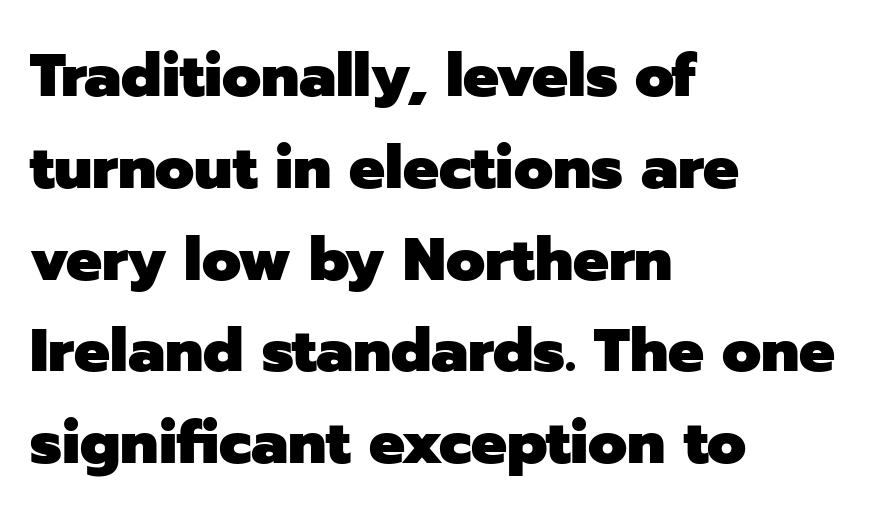
{"serif": "no", "italic": "no", "bold": "yes", "weight": "heavy", "width": "normal", "stroke_contrast": "low", "x_height": "medium", "monospaced": "no", "underline": "no", "align": "left", "line_spacing": "normal", "line_spacing_ratio": 1.53, "letter_spacing": "normal", "letter_spacing_em": 0.0, "glyph_px": 60}
